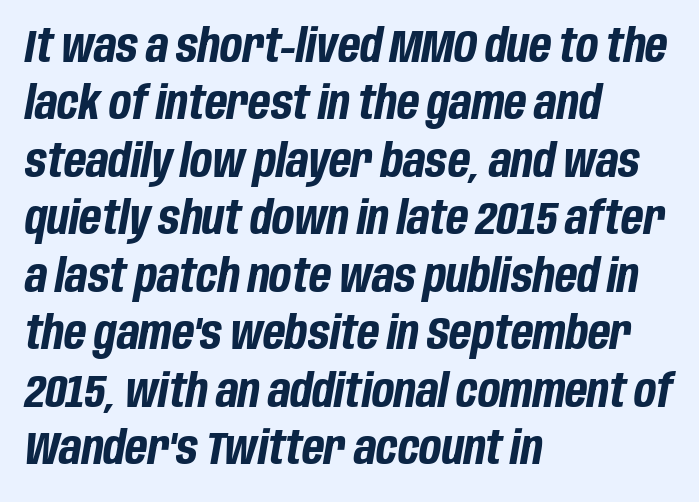
{"italic": "yes", "lean": "right", "slant_degrees": 10, "bold": "yes", "weight": "bold", "width": "condensed", "stroke_contrast": "low", "x_height": "large", "monospaced": "no", "underline": "no", "align": "left", "line_spacing": "normal", "line_spacing_ratio": 1.25, "letter_spacing": "normal", "letter_spacing_em": 0.0, "glyph_px": 46}
